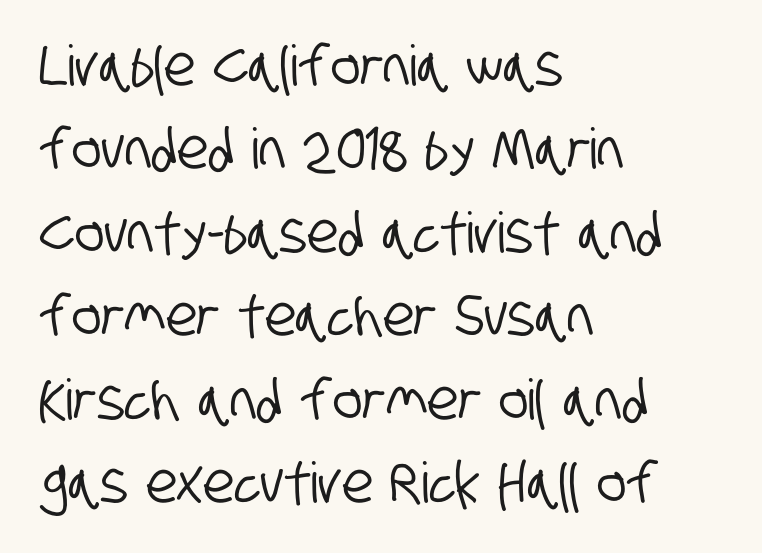
Characters follow at the spacing the type designer built in. Summary of vertical rhythm: regular, with standard interline spacing. This sample has the flowing, uneven cadence of proportional lettering. Anything drawn beneath the words? Only blank space.
